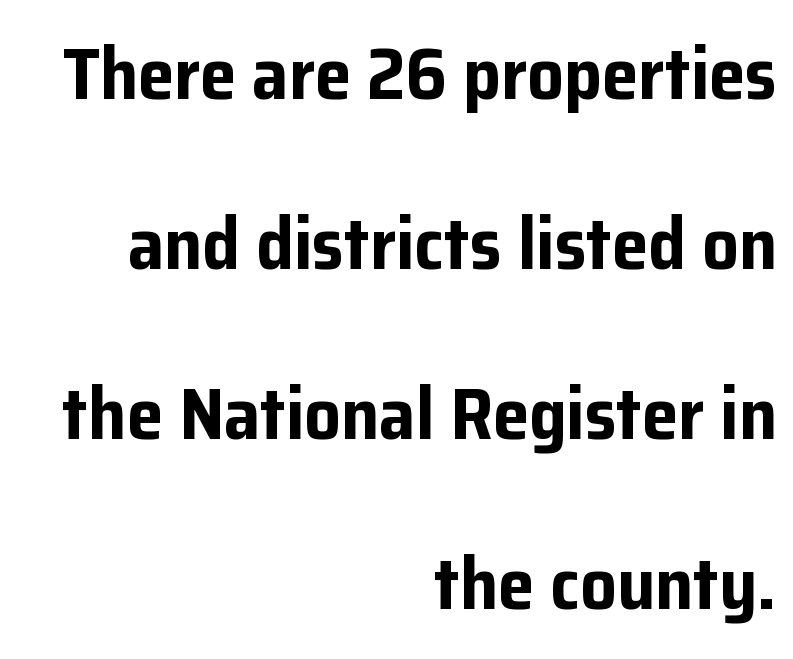
{"serif": "no", "italic": "no", "bold": "yes", "weight": "bold", "width": "normal", "stroke_contrast": "low", "x_height": "medium", "monospaced": "no", "underline": "no", "align": "right", "line_spacing": "loose", "line_spacing_ratio": 2.33, "letter_spacing": "normal", "letter_spacing_em": 0.0, "glyph_px": 73}
